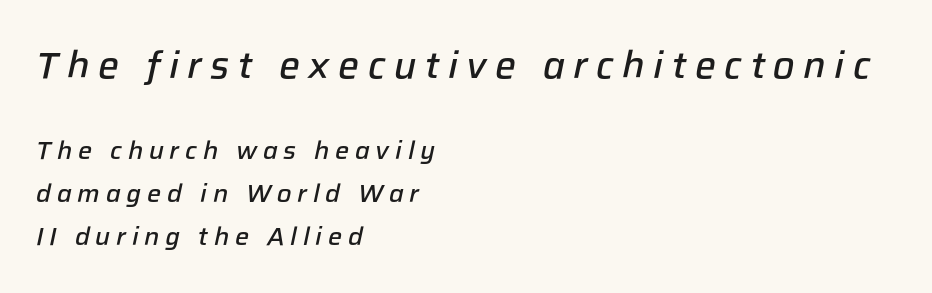
Q: Is the text bold? A: Semi-bold.
Q: Is the text italic (slanted)? A: Yes, it leans right by about 12 degrees.
Q: Is the text underlined? A: No.
Q: How is the paragraph aligned? A: Left-aligned.
Q: Is the spacing between letters normal or unusually wide? A: Unusually wide.
Q: Which block of text is set in a larger size, the first (top) or the second (bottom)? A: The first (top) one.
Q: Width (condensed, normal, or wide)? A: Normal.
Q: Stroke contrast? A: Low.
Q: x-height? A: Medium.
Q: Monospaced? A: No.
